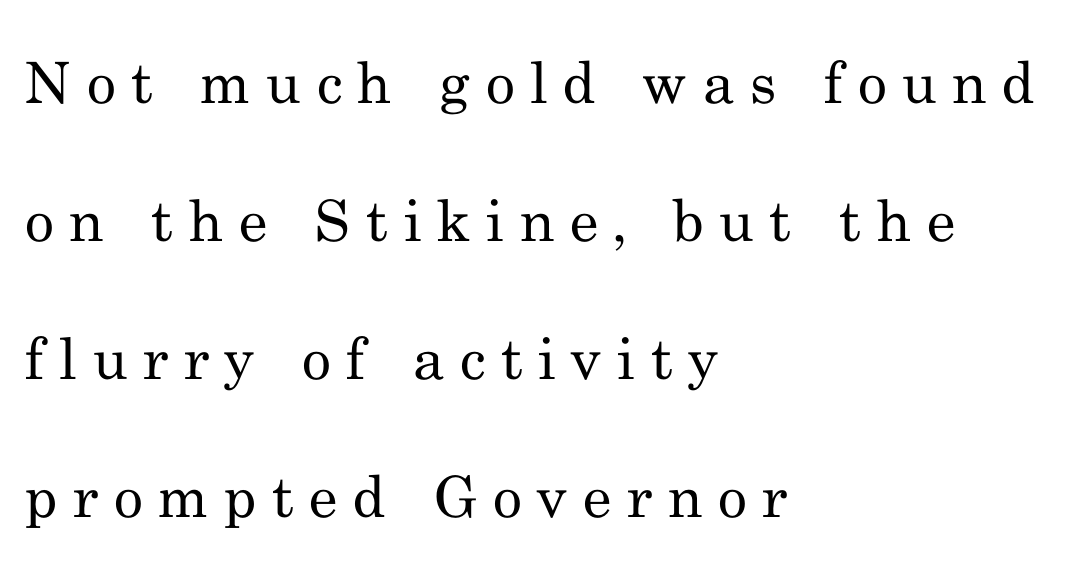
The image shows 57 px regular-weight serif type, upright; set left-aligned, loose line spacing (2.42x), unusually wide letter spacing (+0.27 em), not underlined; medium stroke contrast and a small x-height.
